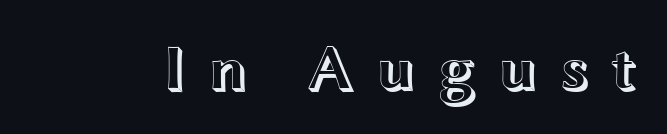
{"italic": "no", "width": "wide", "x_height": "medium", "monospaced": "no", "underline": "no", "letter_spacing": "wide", "letter_spacing_em": 0.32, "glyph_px": 64}
